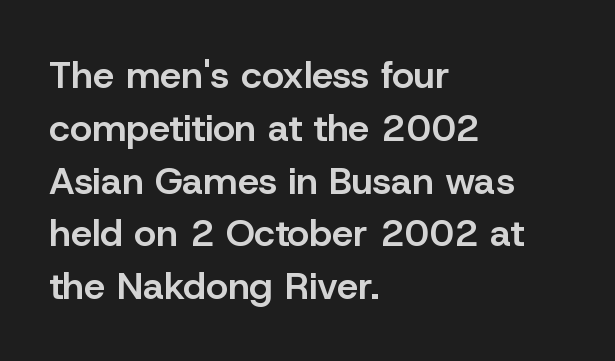
{"serif": "no", "italic": "no", "bold": "semi", "weight": "semibold", "width": "normal", "stroke_contrast": "low", "x_height": "medium", "monospaced": "no", "underline": "no", "align": "left", "line_spacing": "normal", "line_spacing_ratio": 1.39, "letter_spacing": "normal", "letter_spacing_em": 0.0, "glyph_px": 38}
